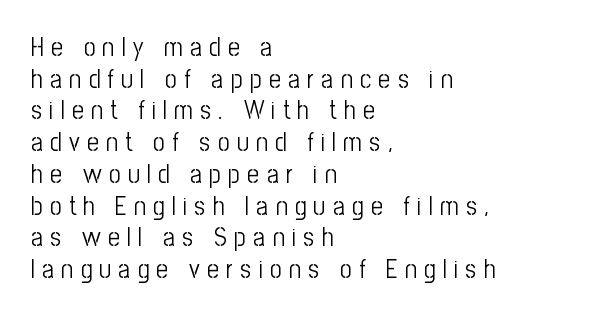
{"italic": "no", "bold": "no", "underline": "no", "align": "left", "line_spacing_ratio": 1.22, "letter_spacing": "wide", "letter_spacing_em": 0.28, "glyph_px": 26}
